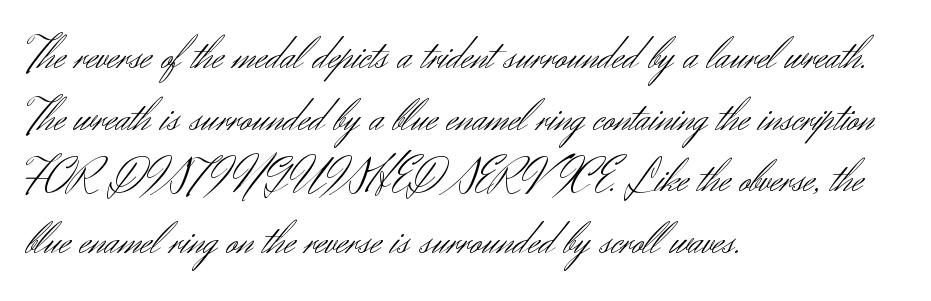
The lines sit at an ordinary, default distance from one another. Inter-character spacing is left at the font's built-in metrics. The paragraph shown leans on its left margin. Heft: none added — not bold.
